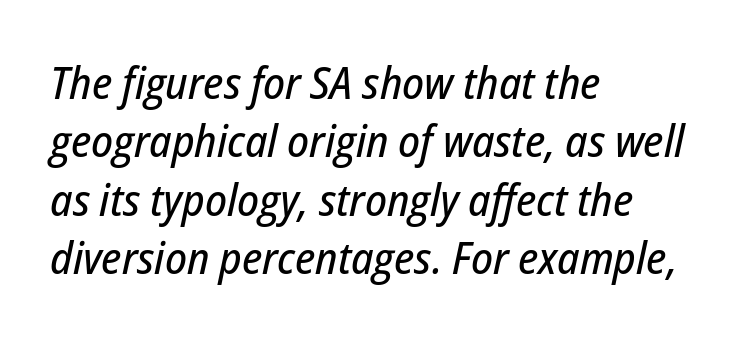
The image shows 45 px condensed type, italic (leaning right); set left-aligned, normal line spacing (1.3x), normal letter spacing, not underlined; low stroke contrast and a medium x-height.
